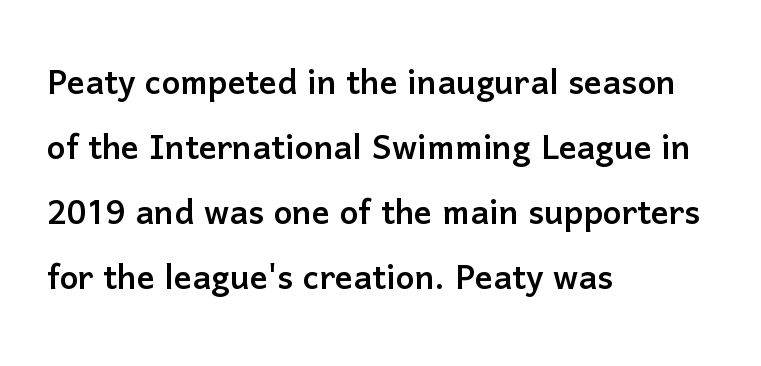
Check where the strokes stop: nothing finishes them off — pure sans. Is there much room between lines? A standard amount, neither cramped nor airy. Rendered with straight, roman letterforms. Leftover space on each line is placed entirely after the last word. The glyphs are unaccompanied by any horizontal stroke below them. These lines keep a tight, regular rhythm from letter to letter.
